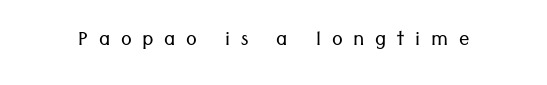
The image shows 26 px text type, upright; set unusually wide letter spacing (+0.41 em), not underlined.
